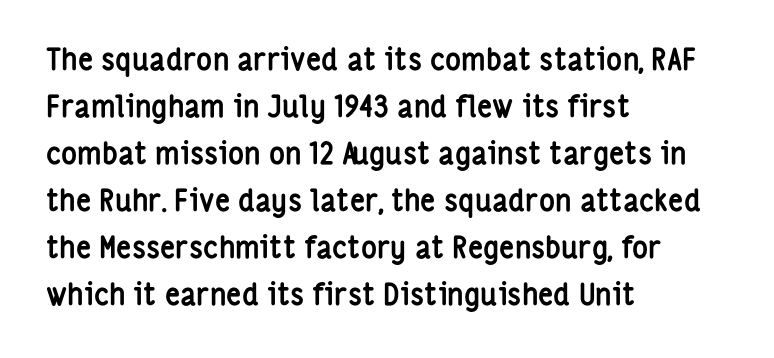
The type family on display is of the sans-serif kind. The lines in this sample share a left origin and differ only in where they stop. A normal amount of white space separates one row of letters from the next. Nope, not italic — everything's standing straight.
